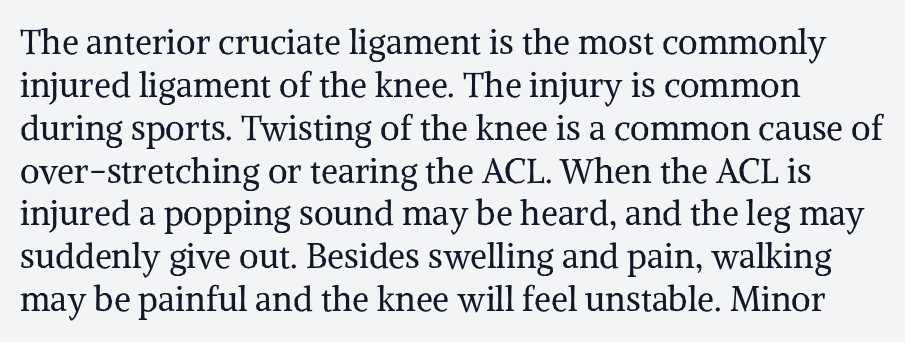
Q: Is the text bold? A: No.
Q: Is the text italic (slanted)? A: No, it is upright.
Q: Is the typeface a serif or a sans-serif typeface? A: Serif.
Q: Is the text underlined? A: No.
Q: Is the spacing between letters normal or unusually wide? A: Normal.
Q: Is the spacing between lines tight, normal or loose? A: Normal.
Q: Width (condensed, normal, or wide)? A: Normal.
Q: Stroke contrast? A: Medium.
Q: x-height? A: Medium.
Q: Monospaced? A: No.
